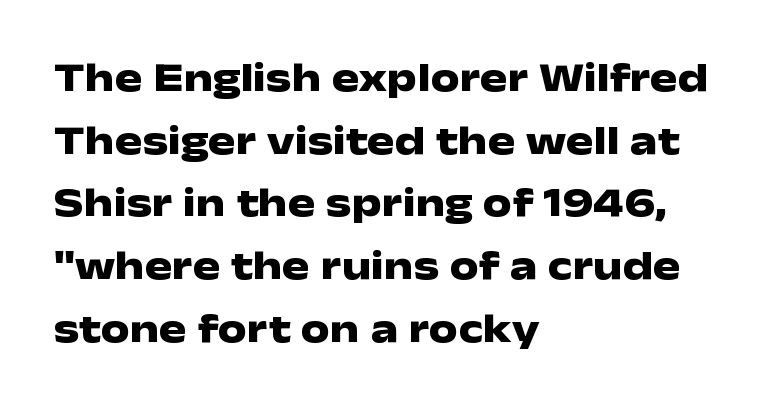
{"serif": "no", "italic": "no", "bold": "yes", "weight": "heavy", "width": "wide", "stroke_contrast": "low", "x_height": "medium", "monospaced": "no", "underline": "no", "align": "left", "line_spacing": "normal", "line_spacing_ratio": 1.53, "letter_spacing": "normal", "letter_spacing_em": 0.0, "glyph_px": 41}
